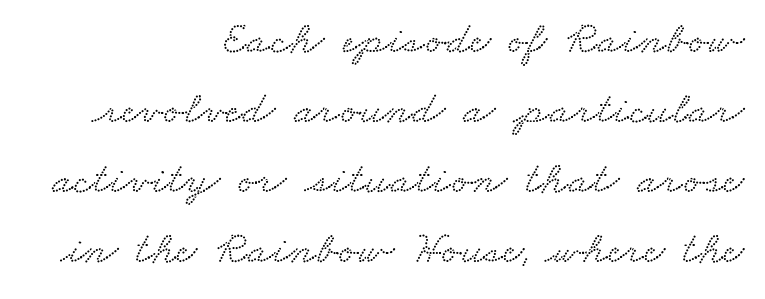
The image shows 46 px wide serif type; set right-aligned, normal line spacing (1.52x), normal letter spacing, not underlined; low stroke contrast and a small x-height.
